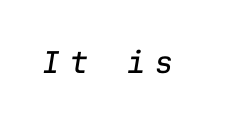
Q: Is the text bold? A: No.
Q: Is the text italic (slanted)? A: Yes, it leans right by about 9 degrees.
Q: Is the text underlined? A: No.
Q: Is the spacing between letters normal or unusually wide? A: Unusually wide.
Q: Width (condensed, normal, or wide)? A: Normal.
Q: Stroke contrast? A: Low.
Q: x-height? A: Medium.
Q: Monospaced? A: Yes.
